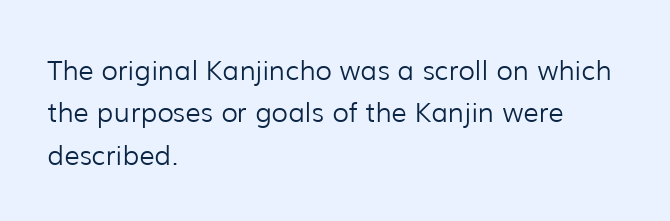
{"italic": "no", "bold": "no", "underline": "no", "align": "left", "line_spacing": "normal", "line_spacing_ratio": 1.57, "letter_spacing": "normal", "letter_spacing_em": 0.0, "glyph_px": 27}
